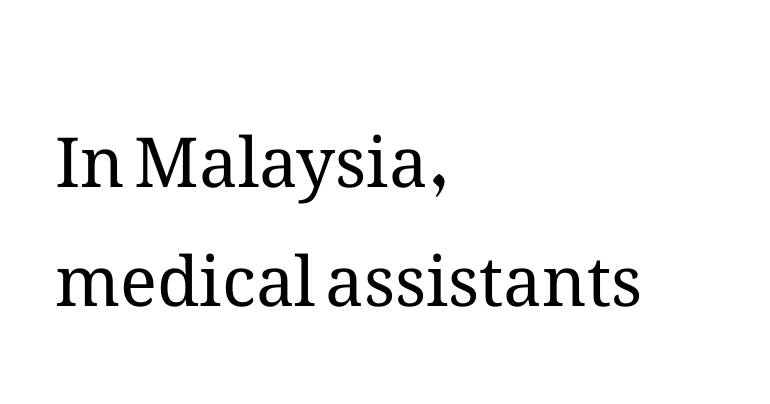
The image shows 69 px regular-weight type, upright; set left-aligned, line spacing 1.73x, normal letter spacing, not underlined; medium stroke contrast and a medium x-height.
